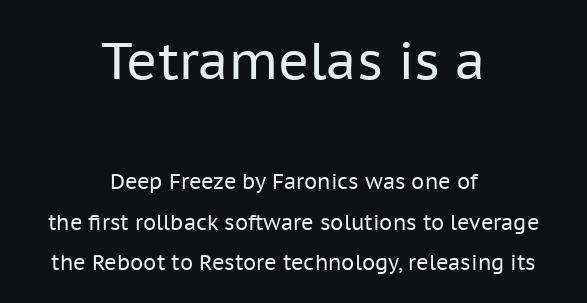
The image shows 52 px regular-weight sans-serif type, upright; set centered, loose line spacing (1.92x), normal letter spacing, not underlined; the first (top) block is 2.48x larger; low stroke contrast and a medium x-height.
